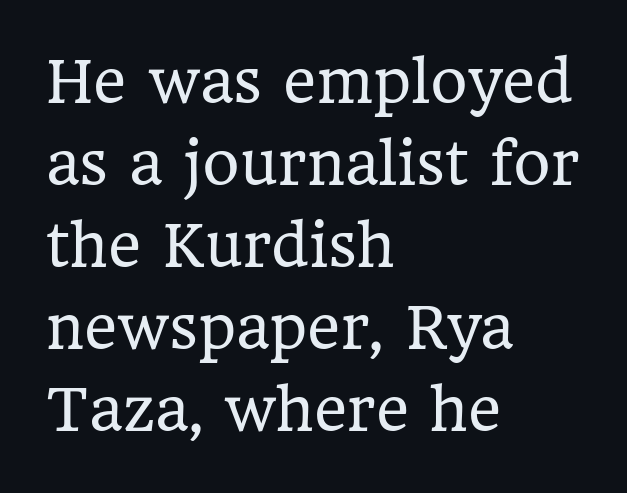
{"serif": "yes", "italic": "no", "bold": "no", "weight": "regular", "width": "normal", "stroke_contrast": "low", "x_height": "medium", "monospaced": "no", "underline": "no", "align": "left", "line_spacing": "normal", "line_spacing_ratio": 1.44, "letter_spacing": "normal", "letter_spacing_em": 0.0, "glyph_px": 57}
